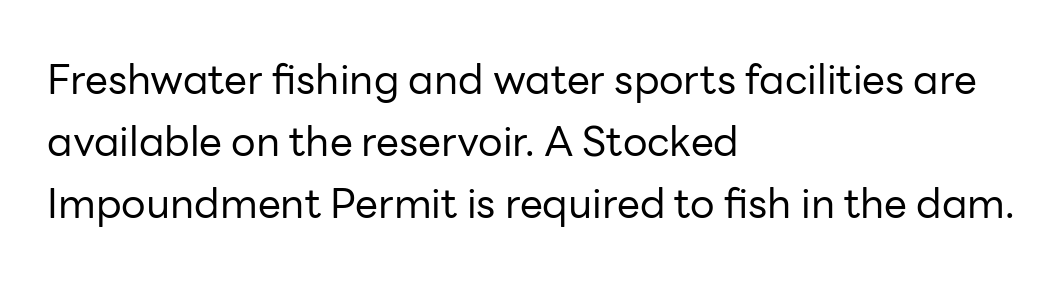
Characters follow at the spacing the type designer built in. What's the leading like? Ordinary, nothing unusual. Descenders hang freely into open space. Each letter's strokes conclude bluntly, with no projecting serifs. The compositor pushed each line to the left boundary. Character widths vary here, with narrow letters taking less room than wide ones.
